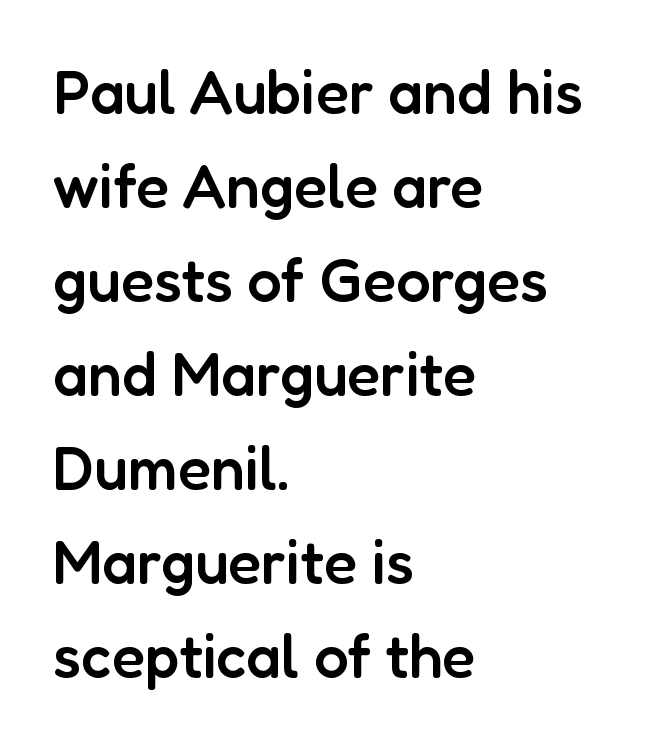
Q: Is the text bold? A: Semi-bold.
Q: Is the text italic (slanted)? A: No, it is upright.
Q: Is the typeface a serif or a sans-serif typeface? A: Sans-serif.
Q: Is the text underlined? A: No.
Q: How is the paragraph aligned? A: Left-aligned.
Q: Is the spacing between letters normal or unusually wide? A: Normal.
Q: Is the spacing between lines tight, normal or loose? A: Normal.
Q: Width (condensed, normal, or wide)? A: Normal.
Q: Stroke contrast? A: Low.
Q: x-height? A: Medium.
Q: Monospaced? A: No.
